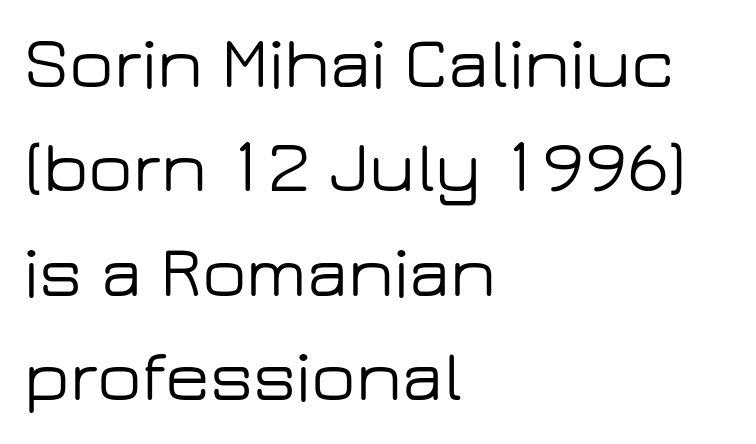
Q: Is the text italic (slanted)? A: No, it is upright.
Q: Is the typeface a serif or a sans-serif typeface? A: Sans-serif.
Q: Is the text underlined? A: No.
Q: How is the paragraph aligned? A: Left-aligned.
Q: Is the spacing between letters normal or unusually wide? A: Normal.
Q: Is the spacing between lines tight, normal or loose? A: Normal.
Q: Width (condensed, normal, or wide)? A: Wide.
Q: Stroke contrast? A: Low.
Q: x-height? A: Medium.
Q: Monospaced? A: No.
